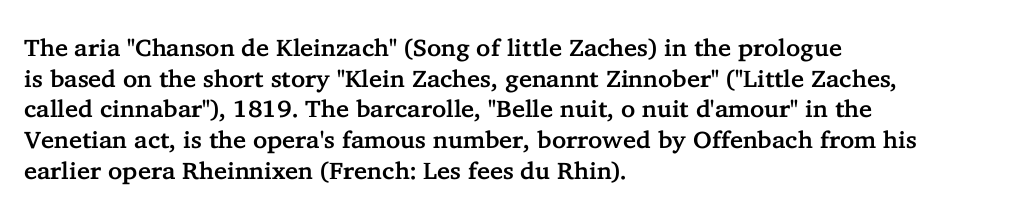
{"italic": "no", "underline": "no", "align": "left", "line_spacing": "normal", "line_spacing_ratio": 1.28, "letter_spacing": "normal", "letter_spacing_em": 0.0, "glyph_px": 24}
